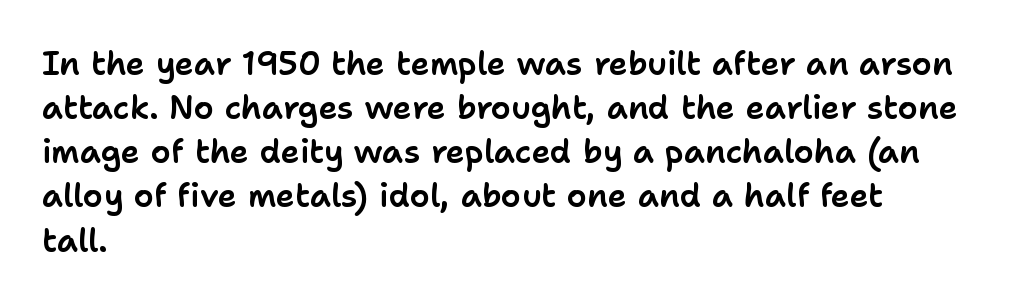
The image shows 32 px sans-serif type, upright; set left-aligned, normal line spacing (1.38x), normal letter spacing, not underlined; low stroke contrast and a medium x-height.
